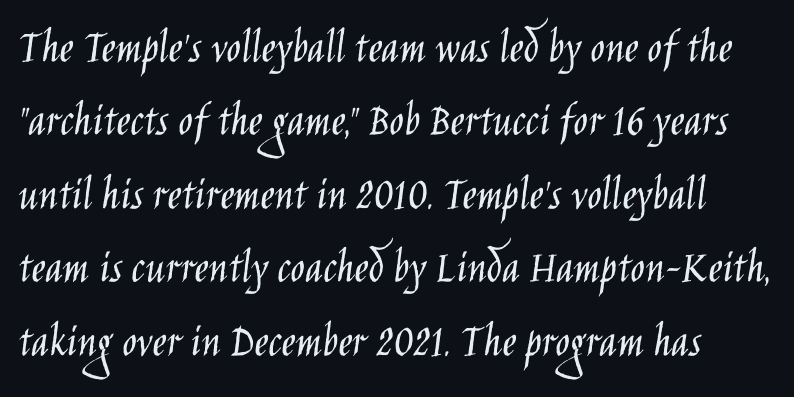
{"serif": "no", "bold": "no", "weight": "light", "width": "condensed", "stroke_contrast": "low", "x_height": "large", "monospaced": "no", "underline": "no", "align": "left", "line_spacing": "normal", "line_spacing_ratio": 1.53, "letter_spacing": "normal", "letter_spacing_em": 0.0, "glyph_px": 48}
